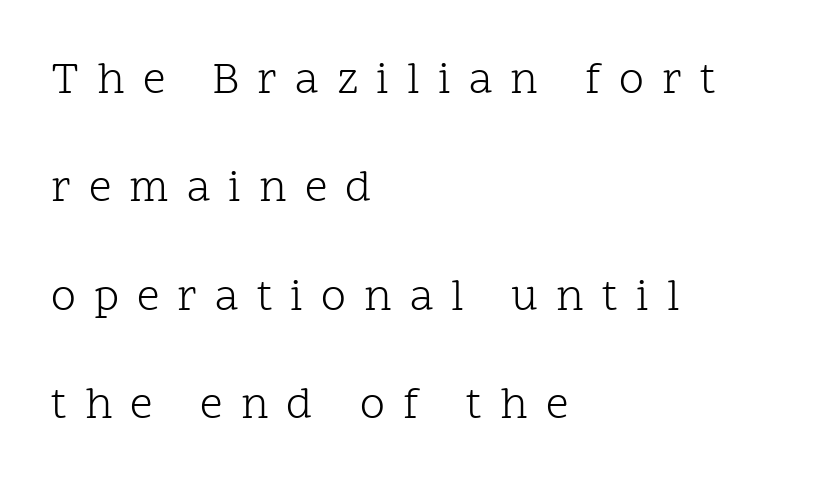
Notice how the stems are strictly vertical — no italics here. The gap between lines stays unmarked. Little horizontal feet cap the strokes, marking this as serif type. Horizontal alignment here is leftward, the default for most running prose. The rendering uses a large line-height, opening up the rows.
